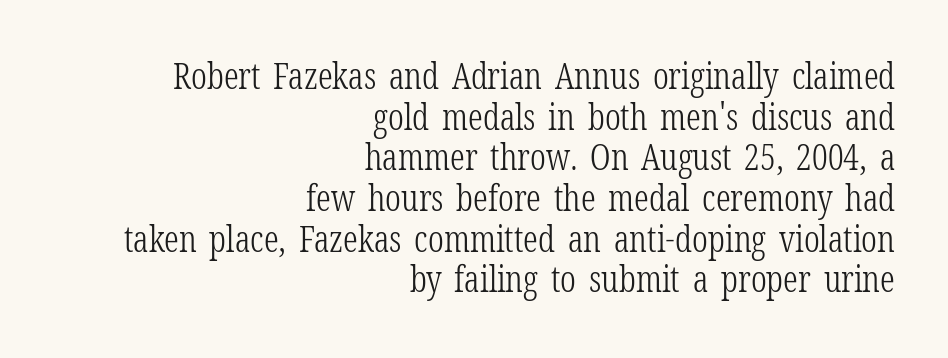
{"serif": "yes", "italic": "no", "bold": "no", "weight": "light", "width": "condensed", "stroke_contrast": "low", "x_height": "medium", "monospaced": "no", "underline": "no", "align": "right", "line_spacing": "tight", "line_spacing_ratio": 1.13, "letter_spacing": "normal", "letter_spacing_em": 0.0, "glyph_px": 36}
